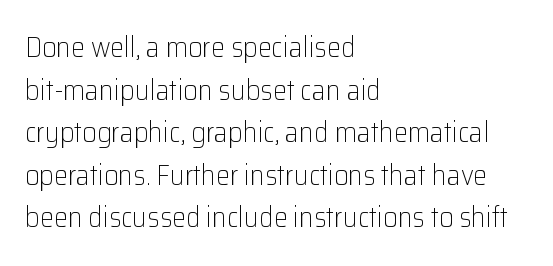
The image shows 28 px light sans-serif type, upright; set left-aligned, normal line spacing (1.52x), normal letter spacing, not underlined; low stroke contrast and a medium x-height.
